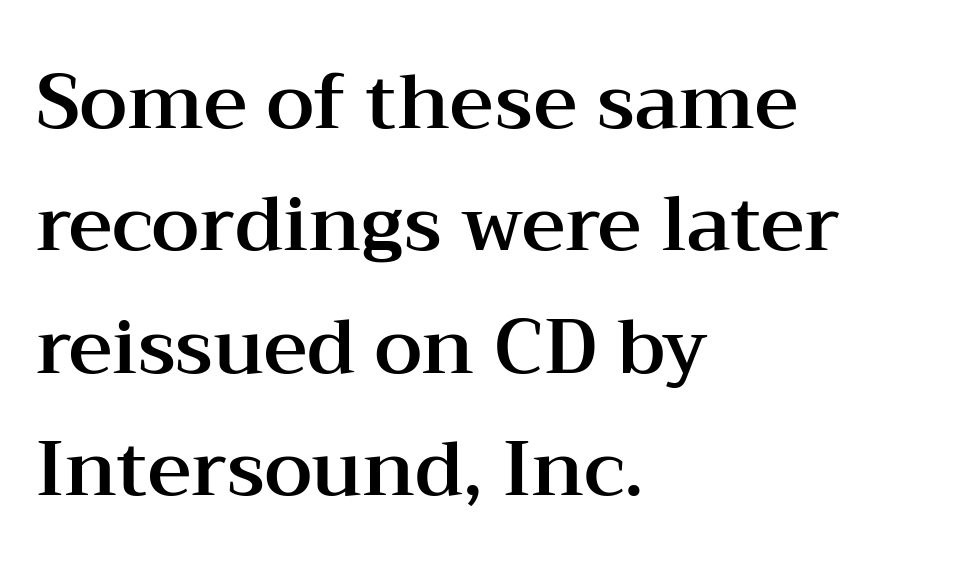
Q: Is the text italic (slanted)? A: No, it is upright.
Q: Is the typeface a serif or a sans-serif typeface? A: Serif.
Q: Is the text underlined? A: No.
Q: How is the paragraph aligned? A: Left-aligned.
Q: Is the spacing between letters normal or unusually wide? A: Normal.
Q: Is the spacing between lines tight, normal or loose? A: Normal.
Q: Width (condensed, normal, or wide)? A: Wide.
Q: Stroke contrast? A: Medium.
Q: x-height? A: Medium.
Q: Monospaced? A: No.
